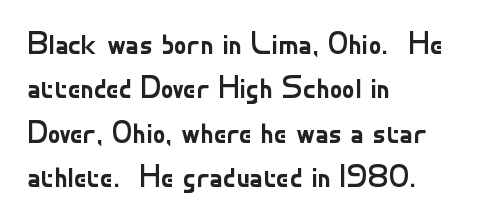
{"serif": "no", "italic": "no", "bold": "no", "weight": "regular", "width": "normal", "stroke_contrast": "low", "x_height": "small", "monospaced": "no", "underline": "no", "align": "left", "line_spacing": "normal", "line_spacing_ratio": 1.39, "letter_spacing": "normal", "letter_spacing_em": 0.0, "glyph_px": 32}
